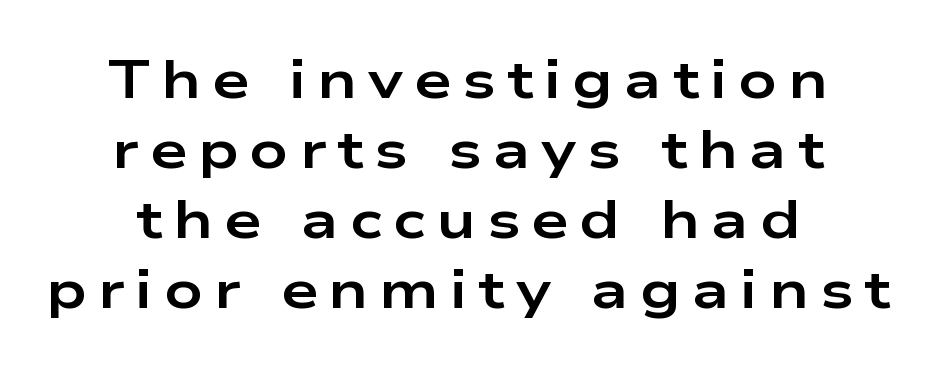
The image shows 53 px bold, wide sans-serif type, upright; set centered, normal line spacing (1.32x), unusually wide letter spacing (+0.21 em), not underlined; low stroke contrast and a medium x-height.
